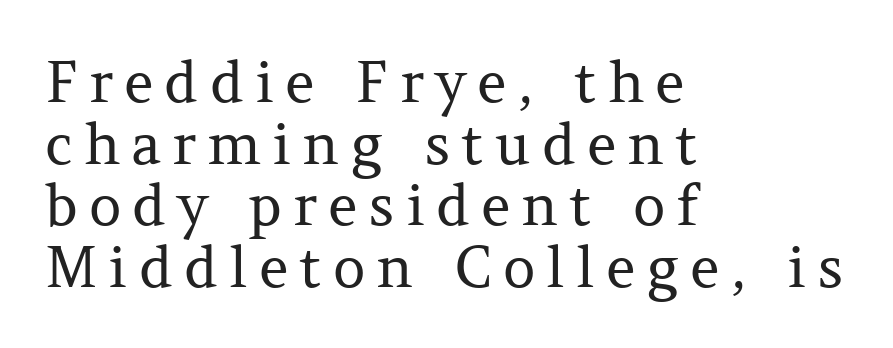
The image shows 57 px regular-weight serif type, upright; set left-aligned, tight line spacing (1.08x), not underlined; medium stroke contrast and a medium x-height.
